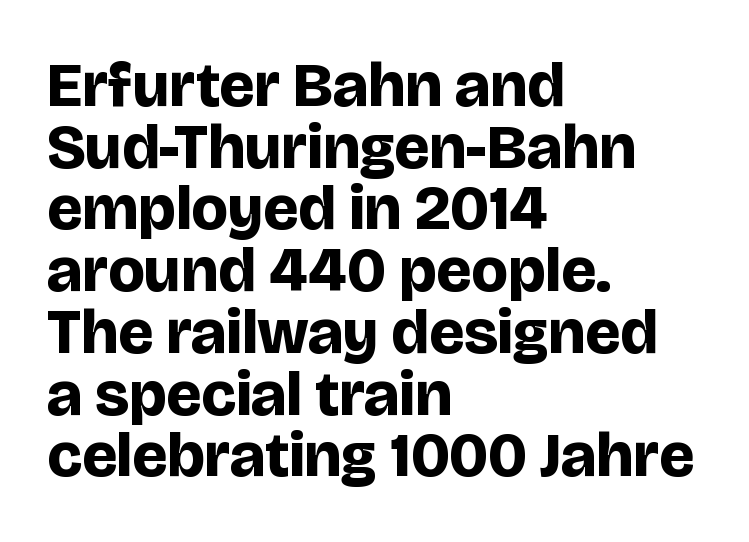
Has an underline been added? It has not. The ragged edge is on the right, which tells us the setting is flush left. The lines are packed closely together with very little leading. The strokes are fattened all the way to bold.
